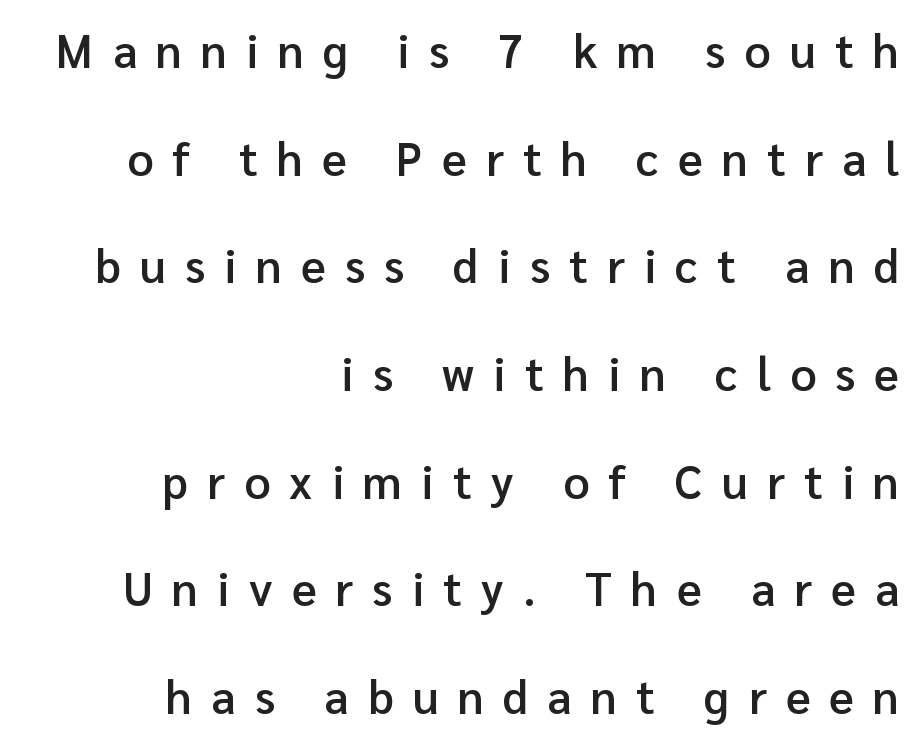
{"serif": "no", "italic": "no", "bold": "semi", "weight": "semibold", "width": "normal", "stroke_contrast": "low", "x_height": "medium", "monospaced": "no", "underline": "no", "align": "right", "line_spacing": "loose", "line_spacing_ratio": 2.34, "letter_spacing": "wide", "letter_spacing_em": 0.42, "glyph_px": 46}
